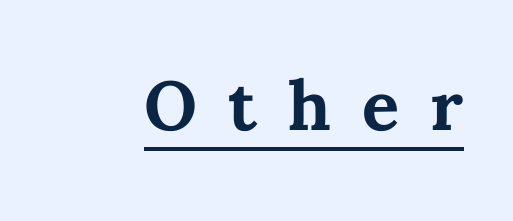
Q: Is the text bold? A: Yes.
Q: Is the text italic (slanted)? A: No, it is upright.
Q: Is the text underlined? A: Yes.
Q: Is the spacing between letters normal or unusually wide? A: Unusually wide.
Q: Width (condensed, normal, or wide)? A: Normal.
Q: Stroke contrast? A: Medium.
Q: x-height? A: Medium.
Q: Monospaced? A: No.
